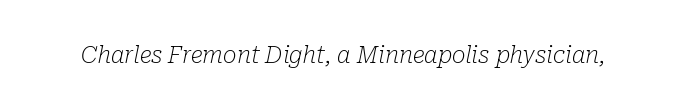
Q: Is the text bold? A: No.
Q: Is the text italic (slanted)? A: Yes, it leans right by about 10 degrees.
Q: Is the text underlined? A: No.
Q: Is the spacing between letters normal or unusually wide? A: Normal.
